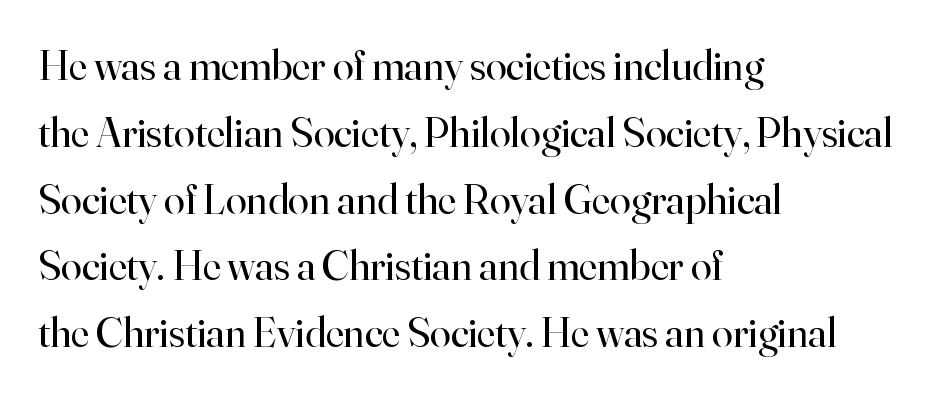
Q: Is the text bold? A: No.
Q: Is the text italic (slanted)? A: No, it is upright.
Q: Is the typeface a serif or a sans-serif typeface? A: Serif.
Q: Is the text underlined? A: No.
Q: How is the paragraph aligned? A: Left-aligned.
Q: Is the spacing between letters normal or unusually wide? A: Normal.
Q: Is the spacing between lines tight, normal or loose? A: Normal.
Q: Width (condensed, normal, or wide)? A: Normal.
Q: Stroke contrast? A: High.
Q: x-height? A: Small.
Q: Monospaced? A: No.
